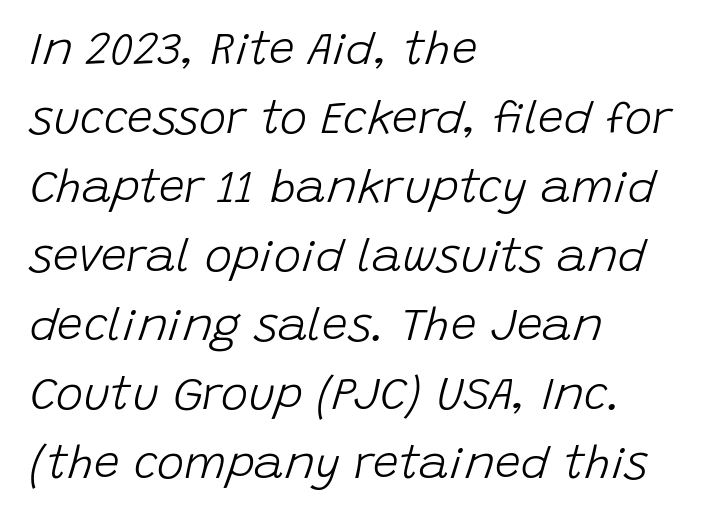
The image shows 46 px light type, italic (leaning right); set left-aligned, normal line spacing (1.5x), normal letter spacing, not underlined; low stroke contrast and a large x-height.
